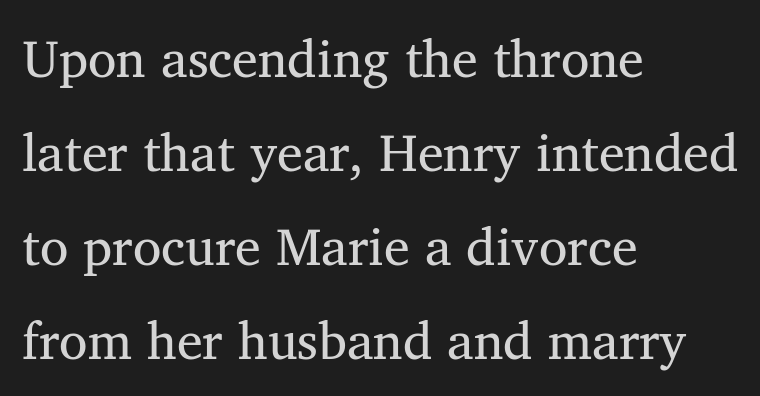
Proportional: the letters do not fall into vertical columns. The passage shown is typeset with a serif family. Stroke mass is kept to a normal reading level or below. The zone under the glyphs is completely vacant.
